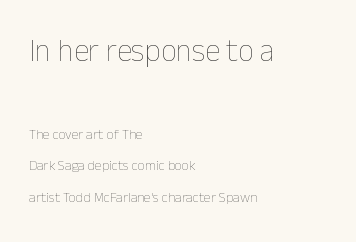
{"italic": "no", "bold": "no", "weight": "thin", "width": "normal", "stroke_contrast": "low", "x_height": "medium", "monospaced": "no", "underline": "no", "align": "left", "line_spacing": "loose", "line_spacing_ratio": 2.26, "letter_spacing": "normal", "letter_spacing_em": 0.0, "larger_block": "first", "size_ratio": 2.21, "glyph_px": 31}
